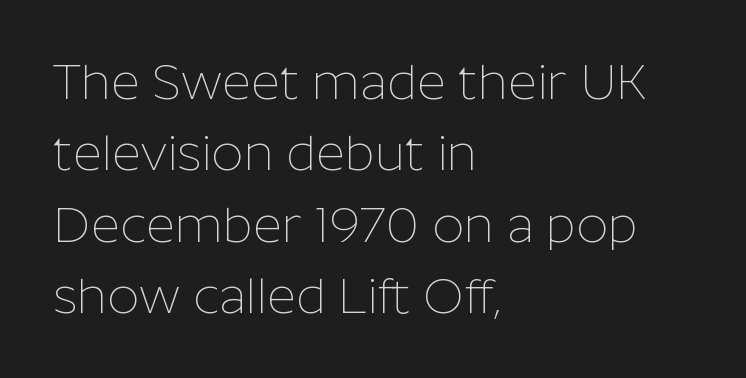
{"serif": "no", "italic": "no", "bold": "no", "weight": "thin", "width": "normal", "stroke_contrast": "low", "x_height": "medium", "monospaced": "no", "underline": "no", "align": "left", "line_spacing": "normal", "line_spacing_ratio": 1.43, "letter_spacing": "normal", "letter_spacing_em": 0.0, "glyph_px": 50}
